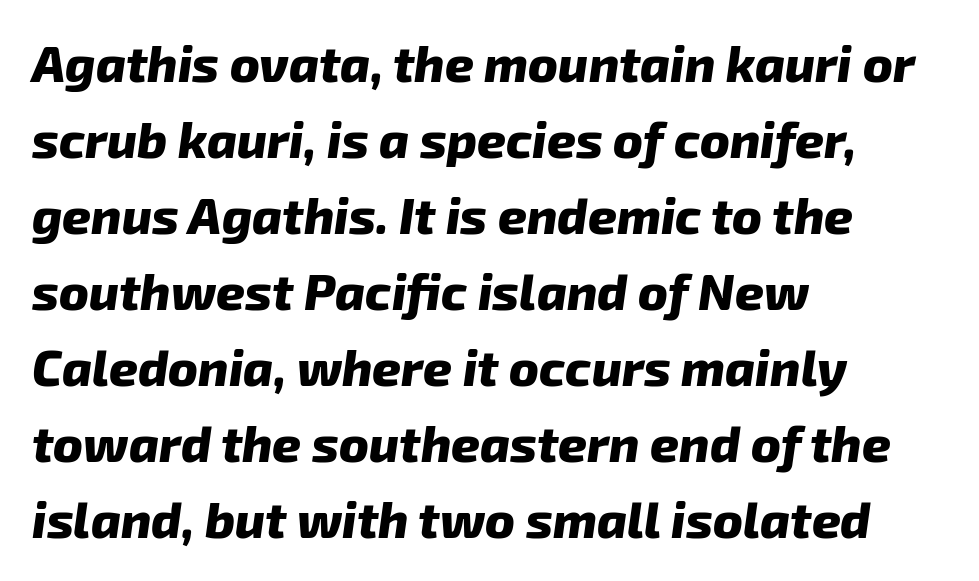
The rendering anchors every line to the left-hand side. Is this a fixed-width face? No — the glyphs have proportional, varying widths. The area under the type is left untouched. Between one letter and the next there's only the usual sliver of space.
